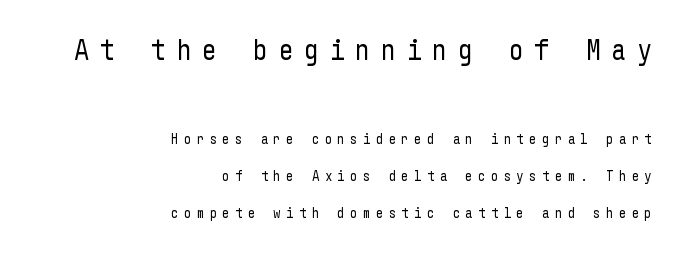
Q: Is the text bold? A: No.
Q: Is the text italic (slanted)? A: No, it is upright.
Q: Is the typeface a serif or a sans-serif typeface? A: Sans-serif.
Q: Is the text underlined? A: No.
Q: How is the paragraph aligned? A: Right-aligned.
Q: Is the spacing between letters normal or unusually wide? A: Unusually wide.
Q: Is the spacing between lines tight, normal or loose? A: Loose.
Q: Which block of text is set in a larger size, the first (top) or the second (bottom)? A: The first (top) one.
Q: Width (condensed, normal, or wide)? A: Condensed.
Q: Stroke contrast? A: Low.
Q: x-height? A: Medium.
